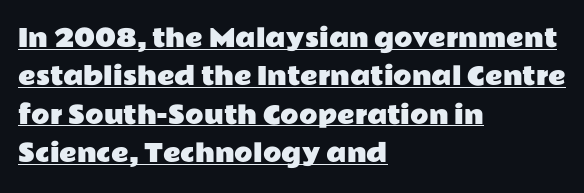
The rows are spaced the way most documents space them. Words appear dense and cohesive because spacing is normal. The passage shown is underscored from start to finish. Horizontal alignment here is leftward, the default for most running prose.
